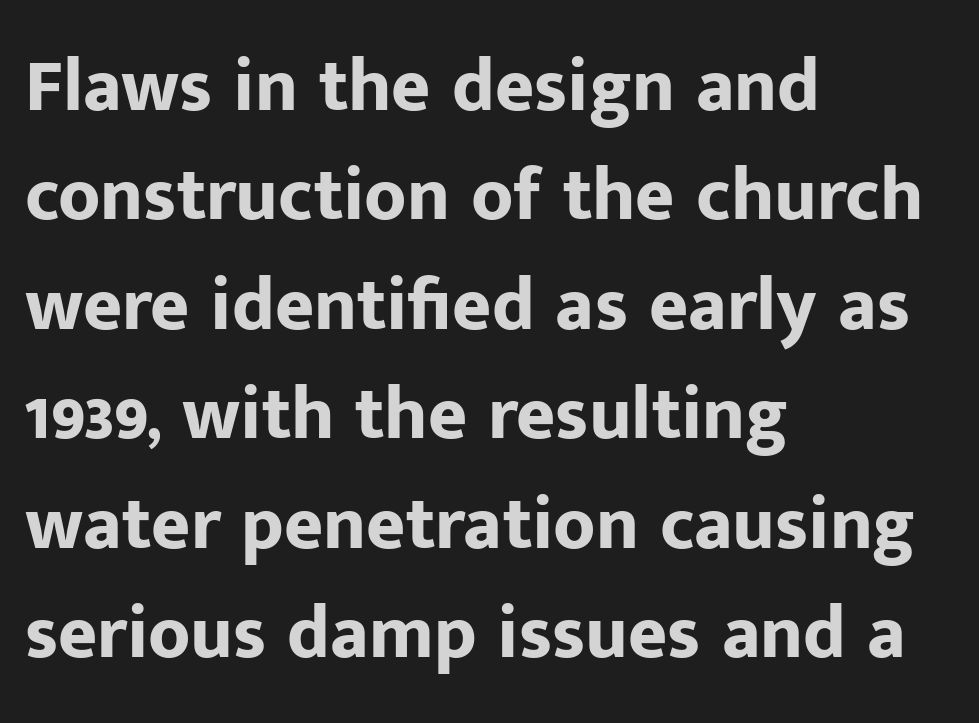
{"serif": "no", "italic": "no", "bold": "yes", "weight": "bold", "width": "normal", "stroke_contrast": "low", "x_height": "medium", "monospaced": "no", "underline": "no", "align": "left", "line_spacing": "normal", "line_spacing_ratio": 1.46, "letter_spacing": "normal", "letter_spacing_em": 0.0, "glyph_px": 75}
